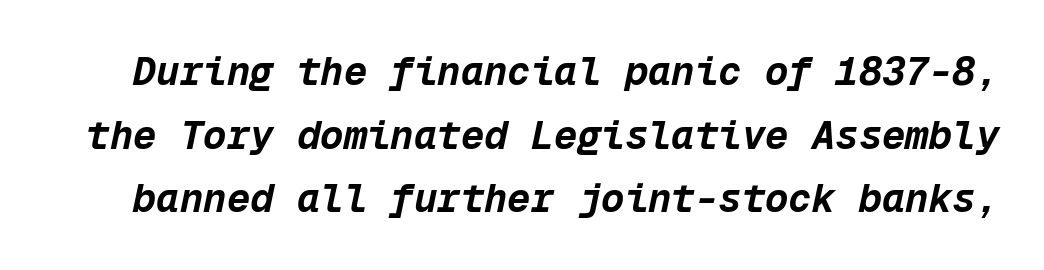
The image shows 39 px bold type, italic (leaning right), monospaced; set normal line spacing (1.63x), normal letter spacing, not underlined; low stroke contrast and a medium x-height.
